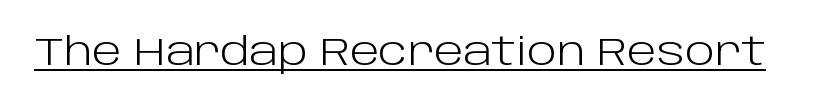
The sample's only ornament is a line tracing under the words. Caption: standard tracking, unaltered. The typeface chosen for these lines omits serifs. No italicization has been applied; the sample stays upright. Think of a printed novel: that variable character pitch is what you see here.
